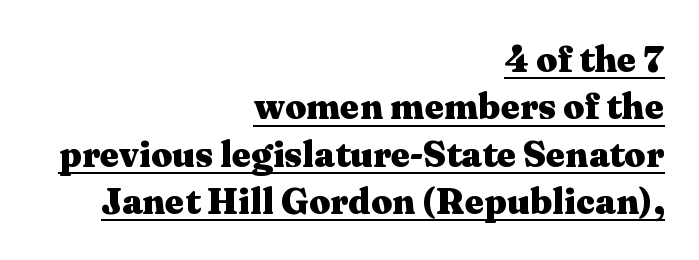
Q: Is the text bold? A: Yes.
Q: Is the text italic (slanted)? A: No, it is upright.
Q: Is the typeface a serif or a sans-serif typeface? A: Serif.
Q: Is the text underlined? A: Yes.
Q: How is the paragraph aligned? A: Right-aligned.
Q: Is the spacing between letters normal or unusually wide? A: Normal.
Q: Is the spacing between lines tight, normal or loose? A: Normal.
Q: Width (condensed, normal, or wide)? A: Wide.
Q: Stroke contrast? A: Medium.
Q: x-height? A: Medium.
Q: Monospaced? A: No.
